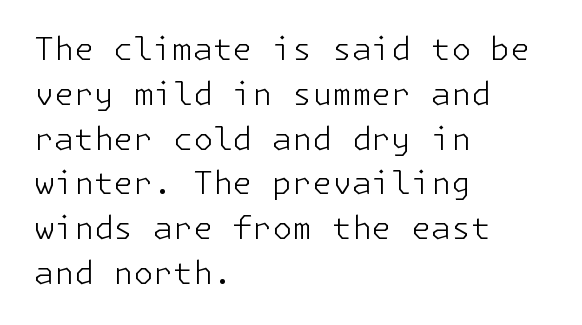
Q: Is the text bold? A: No.
Q: Is the text italic (slanted)? A: No, it is upright.
Q: Is the typeface a serif or a sans-serif typeface? A: Sans-serif.
Q: Is the text underlined? A: No.
Q: How is the paragraph aligned? A: Left-aligned.
Q: Is the spacing between letters normal or unusually wide? A: Normal.
Q: Is the spacing between lines tight, normal or loose? A: Normal.
Q: Width (condensed, normal, or wide)? A: Normal.
Q: Stroke contrast? A: Low.
Q: x-height? A: Medium.
